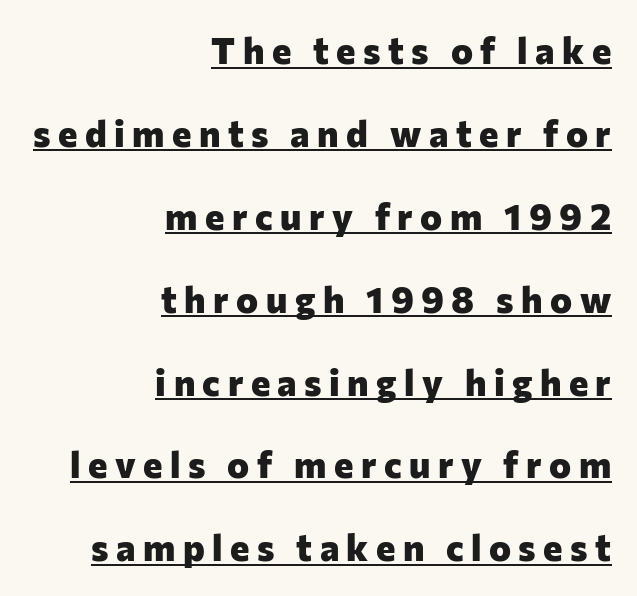
Q: Is the text bold? A: Yes.
Q: Is the text italic (slanted)? A: No, it is upright.
Q: Is the typeface a serif or a sans-serif typeface? A: Sans-serif.
Q: Is the text underlined? A: Yes.
Q: How is the paragraph aligned? A: Right-aligned.
Q: Is the spacing between letters normal or unusually wide? A: Unusually wide.
Q: Is the spacing between lines tight, normal or loose? A: Loose.
Q: Width (condensed, normal, or wide)? A: Normal.
Q: Stroke contrast? A: Low.
Q: x-height? A: Medium.
Q: Monospaced? A: No.
